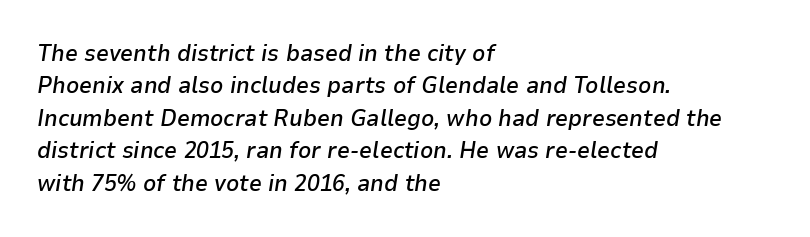
Q: Is the text bold? A: Semi-bold.
Q: Is the text italic (slanted)? A: Yes, it leans right by about 9 degrees.
Q: Is the text underlined? A: No.
Q: How is the paragraph aligned? A: Left-aligned.
Q: Is the spacing between letters normal or unusually wide? A: Normal.
Q: Is the spacing between lines tight, normal or loose? A: Normal.
